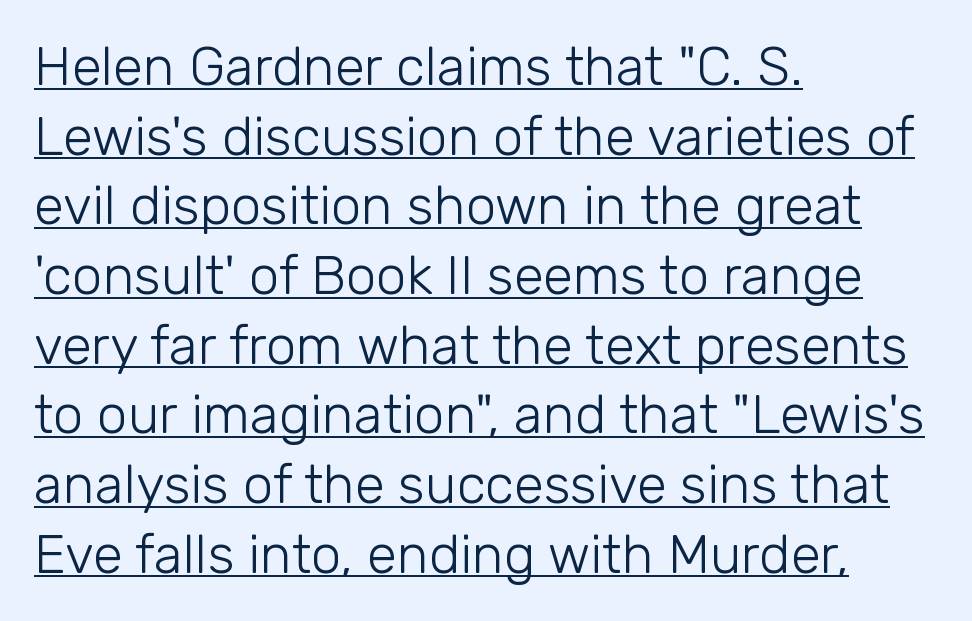
The image shows 54 px light sans-serif type, upright; set left-aligned, normal line spacing (1.29x), normal letter spacing, underlined; low stroke contrast and a medium x-height.
